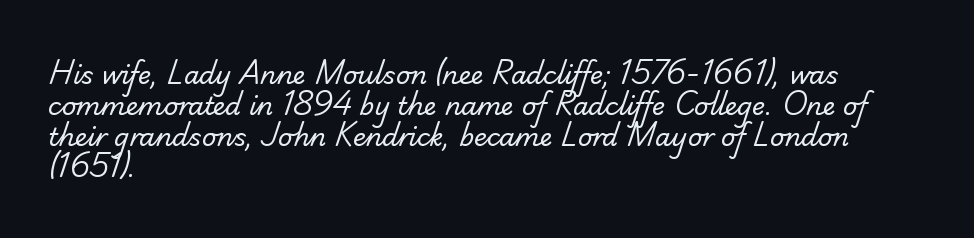
The space directly below the letters is spotless. Layout note: lines flush left. Weight: not bold — regular or lighter. Look at the tracking — it's just the regular setting, nothing added.
